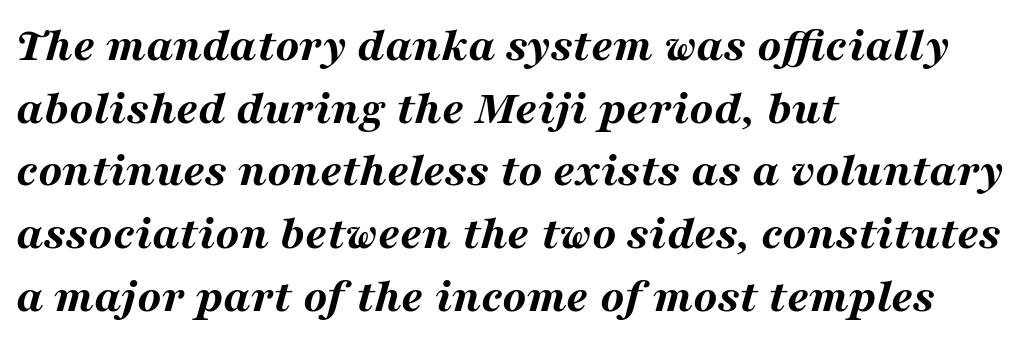
Q: Is the text bold? A: Yes.
Q: Is the text italic (slanted)? A: Yes, it leans right by about 16 degrees.
Q: Is the text underlined? A: No.
Q: How is the paragraph aligned? A: Left-aligned.
Q: Is the spacing between letters normal or unusually wide? A: Normal.
Q: Is the spacing between lines tight, normal or loose? A: Normal.
Q: Width (condensed, normal, or wide)? A: Wide.
Q: Stroke contrast? A: Medium.
Q: x-height? A: Medium.
Q: Monospaced? A: No.
